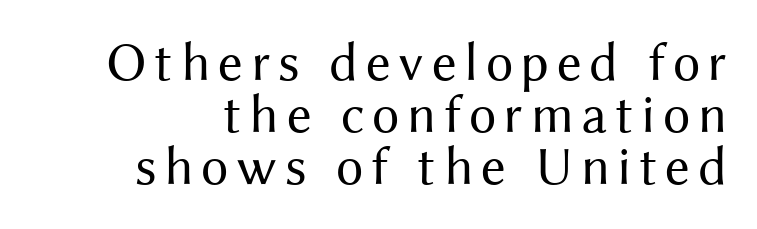
{"serif": "no", "italic": "no", "bold": "no", "weight": "regular", "width": "normal", "stroke_contrast": "medium", "x_height": "medium", "monospaced": "no", "underline": "no", "align": "right", "line_spacing": "tight", "line_spacing_ratio": 0.95, "glyph_px": 55}
